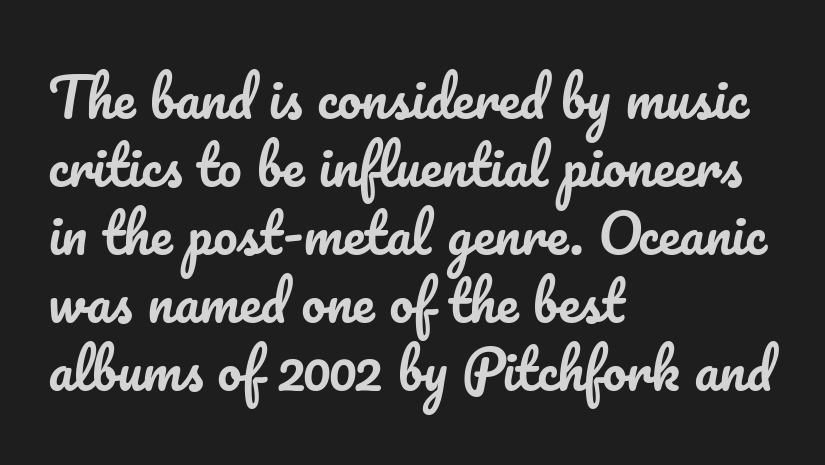
Q: Is the text italic (slanted)? A: Yes.
Q: Is the text underlined? A: No.
Q: How is the paragraph aligned? A: Left-aligned.
Q: Is the spacing between letters normal or unusually wide? A: Normal.
Q: Is the spacing between lines tight, normal or loose? A: Normal.
Q: Width (condensed, normal, or wide)? A: Normal.
Q: Stroke contrast? A: Low.
Q: x-height? A: Small.
Q: Monospaced? A: No.
